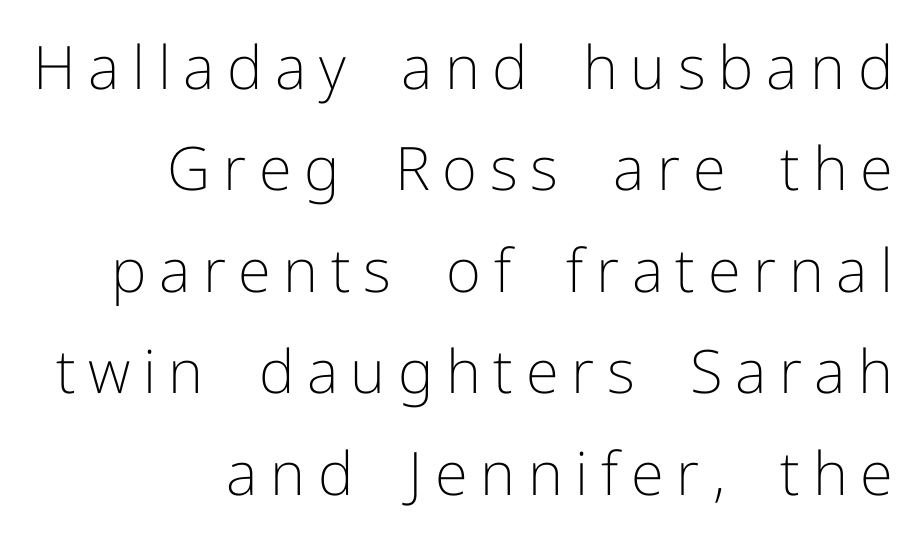
The gaps between neighbouring characters are conspicuously large. The strip under each line holds only bare page. Examine the stroke ends and you'll find no serifs. Ordinary non-slanted type is in use. Reading down the block, your eye finds every line finishing at a fixed right position. Each new line begins a customary step beneath the previous one.
